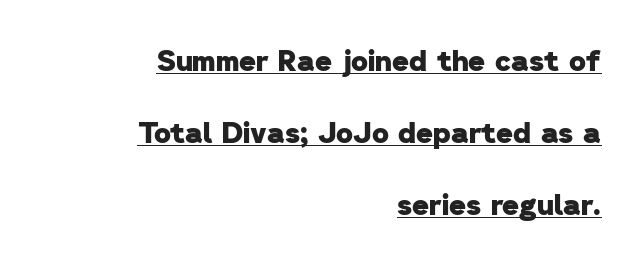
{"serif": "no", "bold": "yes", "weight": "heavy", "width": "normal", "stroke_contrast": "low", "x_height": "medium", "monospaced": "no", "underline": "yes", "align": "right", "line_spacing": "loose", "line_spacing_ratio": 2.49, "letter_spacing": "normal", "letter_spacing_em": 0.0, "glyph_px": 29}
